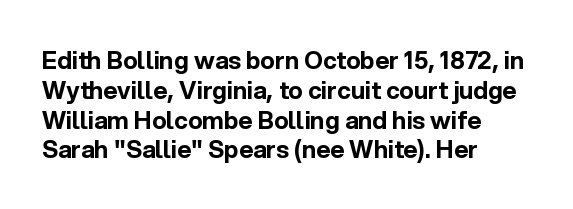
Every character sits straight up, as roman type does. This rendering uses left alignment, leaving the right contour irregular. Letters rest on an invisible, unmarked baseline. The passage shown has conventional tracking throughout. Pretty heavy lettering here — definitely bold.
